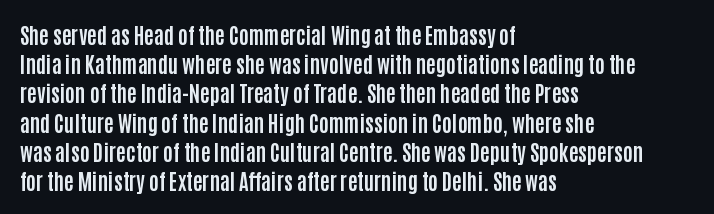
When letters stand straight like this, we call the style roman or upright. Line starts are locked; line ends wander. Quick note: underline off. Words appear dense and cohesive because spacing is normal. A normal amount of white space separates one row of letters from the next.
